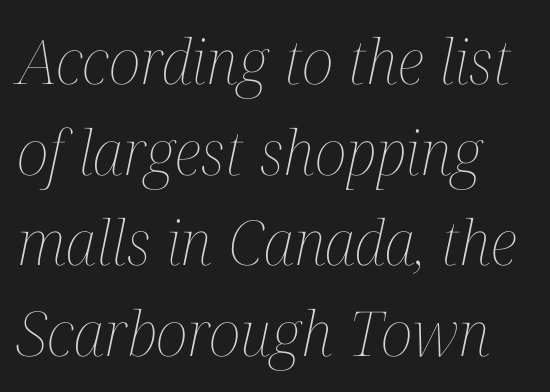
The image shows 62 px thin, condensed type, italic (leaning right); set normal line spacing (1.46x), normal letter spacing, not underlined; medium stroke contrast and a medium x-height.
